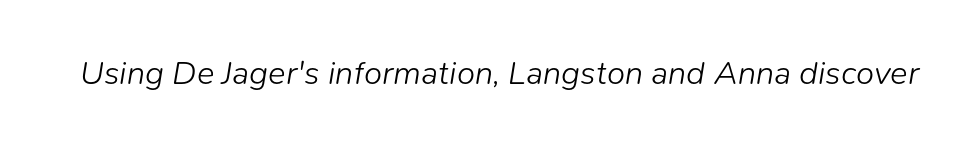
{"italic": "yes", "lean": "right", "slant_degrees": 9, "bold": "no", "weight": "light", "width": "normal", "stroke_contrast": "low", "x_height": "medium", "monospaced": "no", "underline": "no", "letter_spacing": "normal", "letter_spacing_em": 0.0, "glyph_px": 33}
